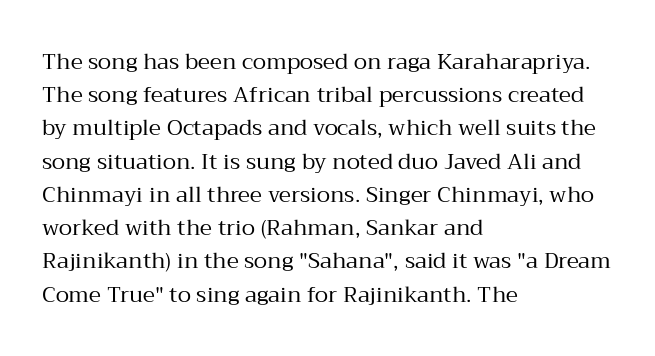
Tall strokes in this sample are plumb rather than angled. Weight: regular or lighter. Tracking value appears to be zero — textbook default spacing. The passage shown stacks its lines at a standard gap. The lines in this sample share a left origin and differ only in where they stop. Anything drawn beneath the words? Only blank space.
